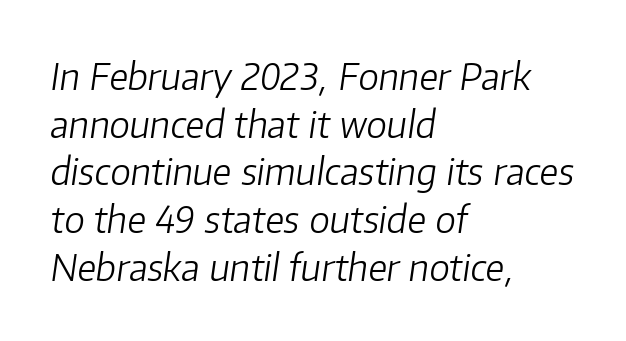
Q: Is the text bold? A: No.
Q: Is the text italic (slanted)? A: Yes, it leans right by about 8 degrees.
Q: Is the text underlined? A: No.
Q: How is the paragraph aligned? A: Left-aligned.
Q: Is the spacing between letters normal or unusually wide? A: Normal.
Q: Is the spacing between lines tight, normal or loose? A: Normal.
Q: Width (condensed, normal, or wide)? A: Normal.
Q: Stroke contrast? A: Low.
Q: x-height? A: Medium.
Q: Monospaced? A: No.
